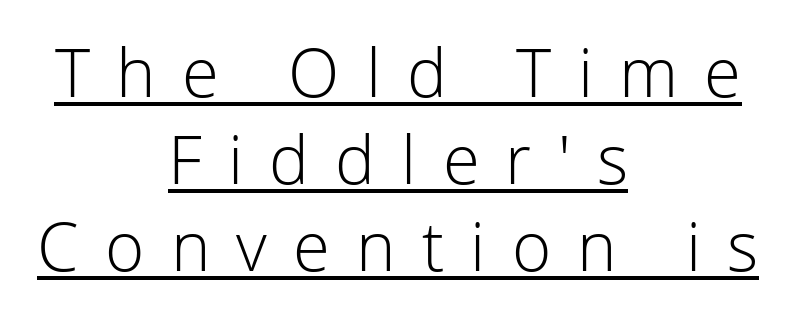
{"serif": "no", "italic": "no", "bold": "no", "weight": "light", "width": "normal", "stroke_contrast": "low", "x_height": "medium", "monospaced": "no", "underline": "yes", "align": "center", "line_spacing": "normal", "line_spacing_ratio": 1.3, "letter_spacing": "wide", "letter_spacing_em": 0.39, "glyph_px": 67}
